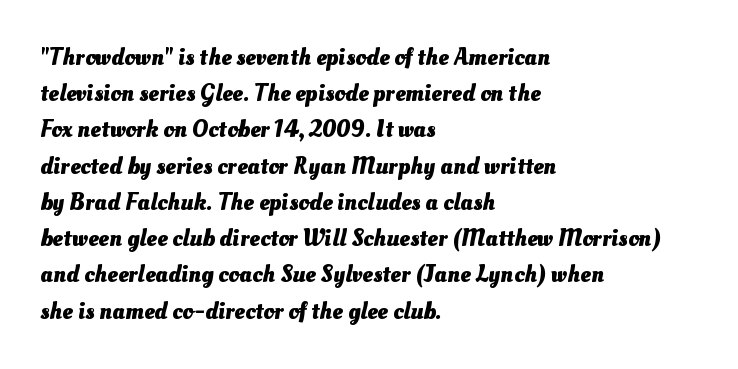
The image shows 24 px bold type; set left-aligned, normal line spacing (1.51x), normal letter spacing, not underlined.
